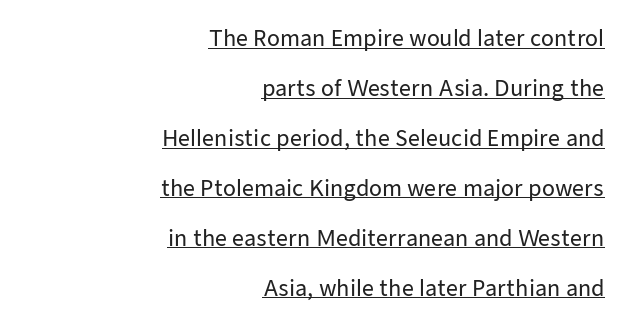
Q: Is the text italic (slanted)? A: No, it is upright.
Q: Is the text underlined? A: Yes.
Q: How is the paragraph aligned? A: Right-aligned.
Q: Is the spacing between letters normal or unusually wide? A: Normal.
Q: Is the spacing between lines tight, normal or loose? A: Loose.
